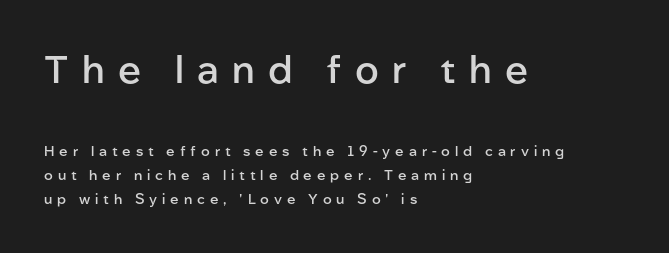
The image shows 38 px semibold sans-serif type, upright; set left-aligned, line spacing 1.74x, unusually wide letter spacing (+0.35 em), not underlined; the first (top) block is 2.71x larger; low stroke contrast and a medium x-height.
